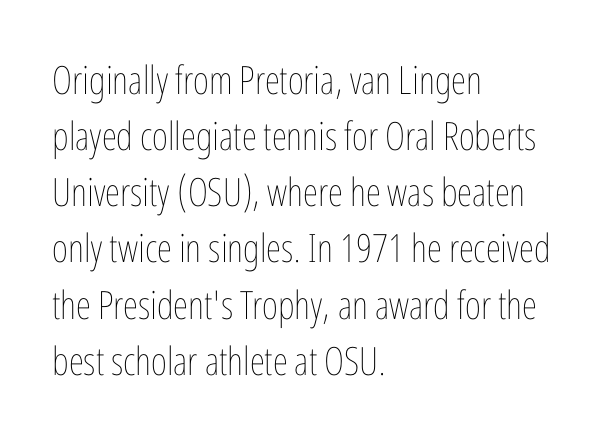
This reads as an unemphasized weight, regular at the heaviest. A student would call this left alignment; a typographer would say flush left, rag right. Tall strokes in this sample are plumb rather than angled. Check the space under the baseline: it is left empty. These lines are rendered in a variable-pitch font.
